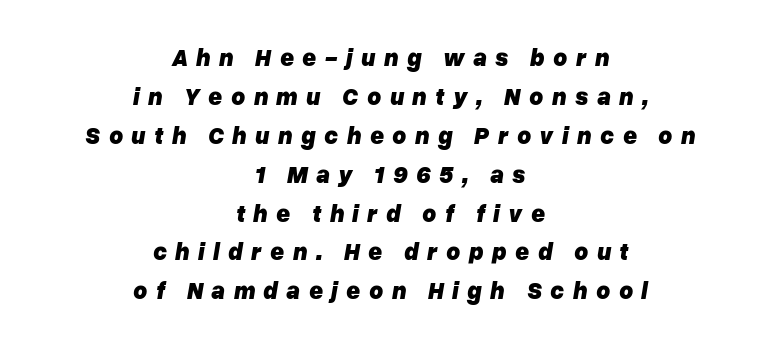
The image shows 24 px bold type, italic (leaning right); set centered, normal line spacing (1.62x), unusually wide letter spacing (+0.35 em), not underlined.
